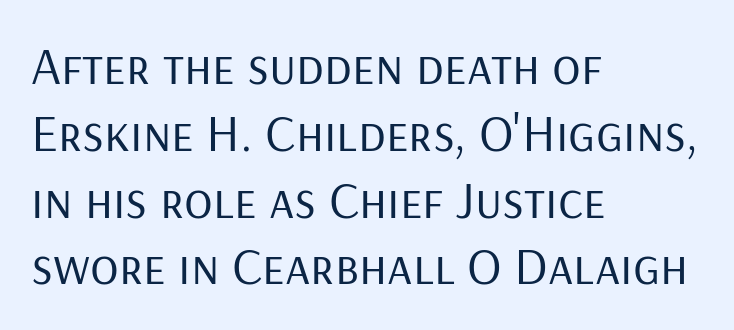
Casual observation: everything's shoved over to the left. Do the letters lean? They stand straight. The face used here is proportionally spaced, like ordinary book or web type. The type is set solid horizontally, with unmodified tracking.
